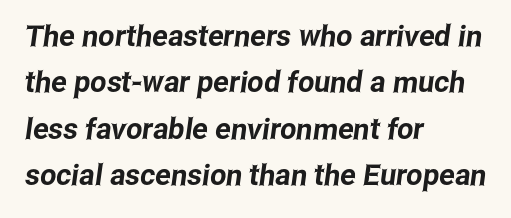
Q: Is the typeface a serif or a sans-serif typeface? A: Sans-serif.
Q: Is the text underlined? A: No.
Q: How is the paragraph aligned? A: Left-aligned.
Q: Is the spacing between letters normal or unusually wide? A: Normal.
Q: Is the spacing between lines tight, normal or loose? A: Normal.
Q: Width (condensed, normal, or wide)? A: Condensed.
Q: Stroke contrast? A: Low.
Q: x-height? A: Medium.
Q: Monospaced? A: No.
